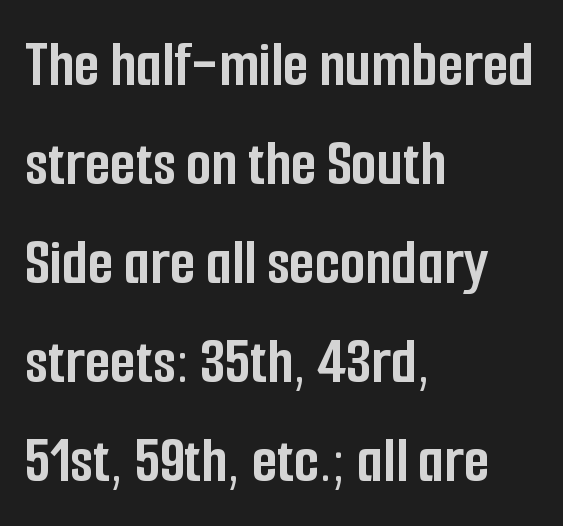
{"serif": "no", "italic": "no", "bold": "yes", "weight": "semibold", "width": "condensed", "stroke_contrast": "low", "x_height": "medium", "monospaced": "no", "underline": "no", "align": "left", "line_spacing": "normal", "line_spacing_ratio": 1.5, "letter_spacing": "normal", "letter_spacing_em": 0.0, "glyph_px": 66}
